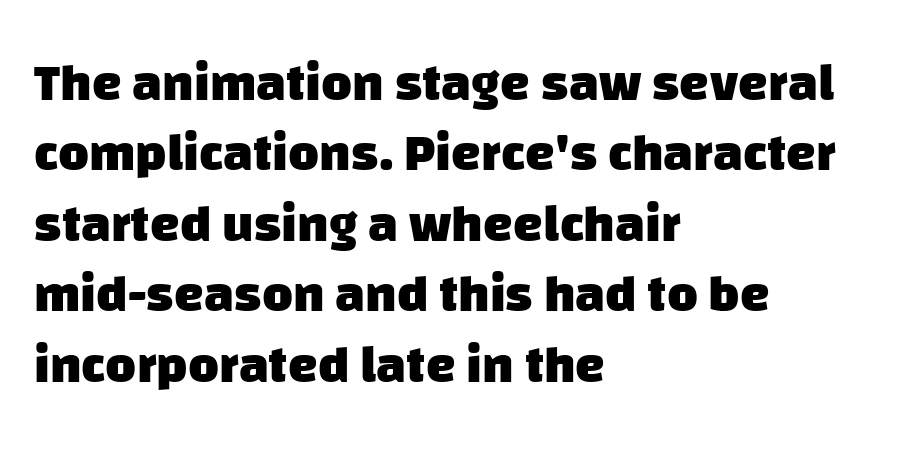
{"serif": "no", "bold": "yes", "weight": "heavy", "width": "normal", "stroke_contrast": "low", "x_height": "large", "monospaced": "no", "underline": "no", "align": "left", "line_spacing": "normal", "line_spacing_ratio": 1.33, "letter_spacing": "normal", "letter_spacing_em": 0.0, "glyph_px": 53}
